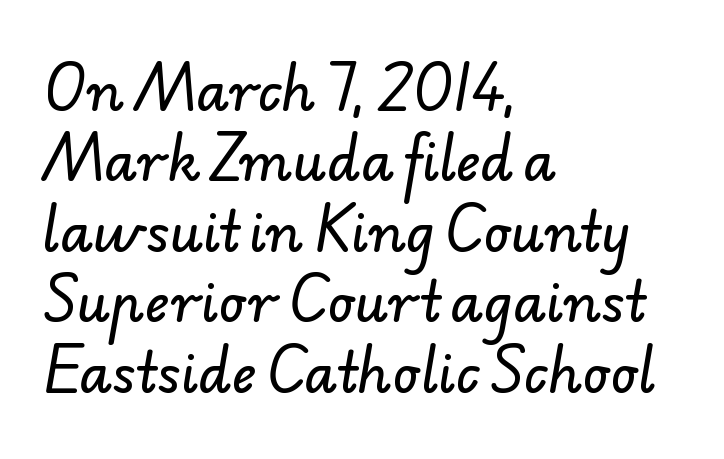
The image shows 53 px sans-serif type; set left-aligned, normal line spacing (1.33x), normal letter spacing, not underlined; low stroke contrast and a small x-height.
